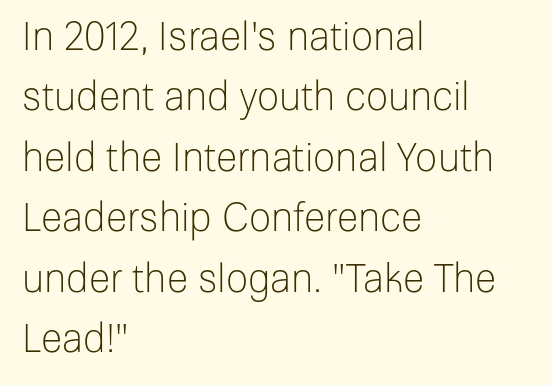
The image shows 39 px light sans-serif type, upright; set left-aligned, normal line spacing (1.55x), normal letter spacing, not underlined; low stroke contrast and a medium x-height.
